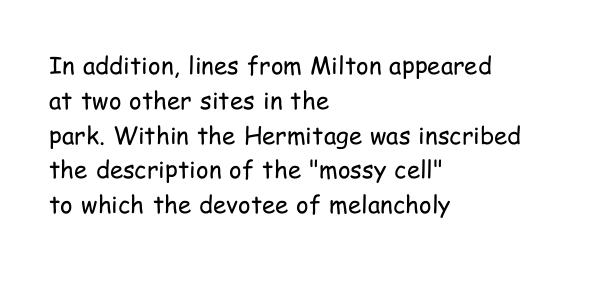
The image shows 24 px text type, upright; set left-aligned, normal line spacing (1.45x), normal letter spacing, not underlined.
